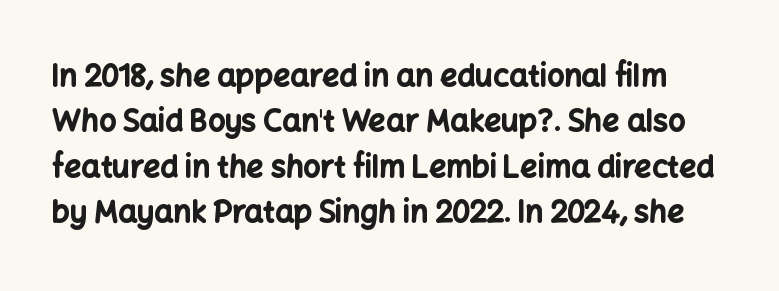
Q: Is the text bold? A: Yes.
Q: Is the text italic (slanted)? A: No, it is upright.
Q: Is the typeface a serif or a sans-serif typeface? A: Sans-serif.
Q: Is the text underlined? A: No.
Q: Is the spacing between letters normal or unusually wide? A: Normal.
Q: Is the spacing between lines tight, normal or loose? A: Normal.
Q: Width (condensed, normal, or wide)? A: Normal.
Q: Stroke contrast? A: Low.
Q: x-height? A: Medium.
Q: Monospaced? A: No.
